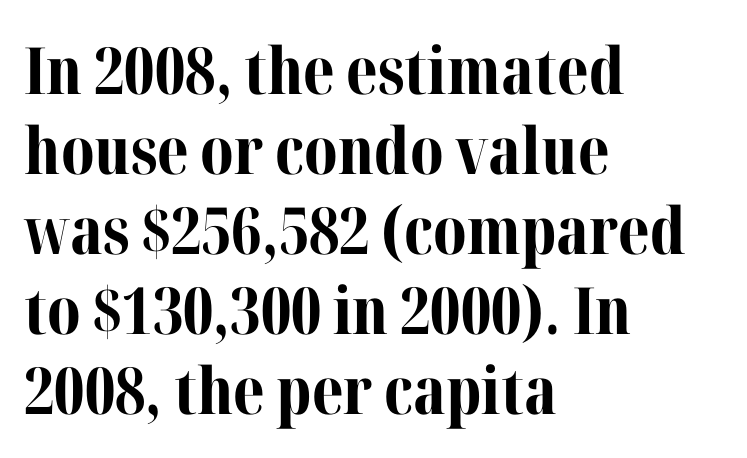
{"serif": "yes", "italic": "no", "bold": "yes", "weight": "bold", "width": "normal", "stroke_contrast": "medium", "x_height": "medium", "monospaced": "no", "underline": "no", "align": "left", "line_spacing_ratio": 1.23, "letter_spacing": "normal", "letter_spacing_em": 0.0, "glyph_px": 65}
